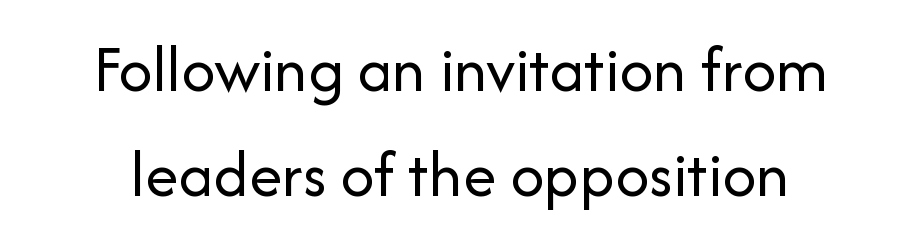
Ordinary non-slanted type is in use. Spacing between characters is what you'd get straight out of the box. The text block is weighted toward neither margin, spreading evenly from the middle. Think of a printed novel: that variable character pitch is what you see here. Each row of text sits above clean, open space.
